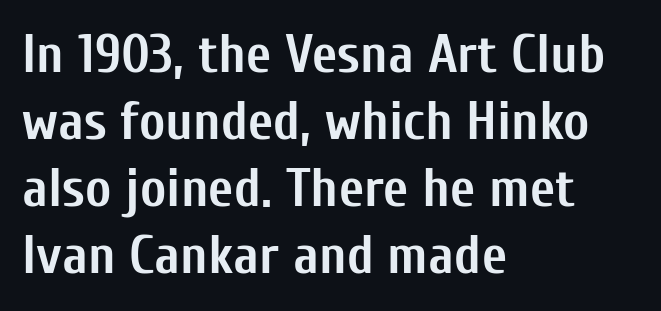
The image shows 55 px semibold, condensed sans-serif type, upright; set left-aligned, line spacing 1.22x, normal letter spacing, not underlined; low stroke contrast and a medium x-height.
